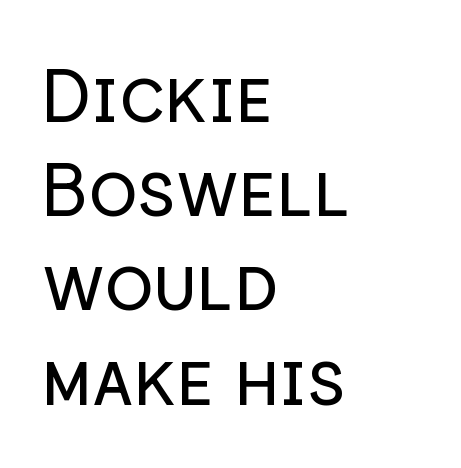
The image shows 73 px regular-weight sans-serif type, upright; set left-aligned, normal line spacing (1.29x), normal letter spacing, not underlined; low stroke contrast and a medium x-height.
